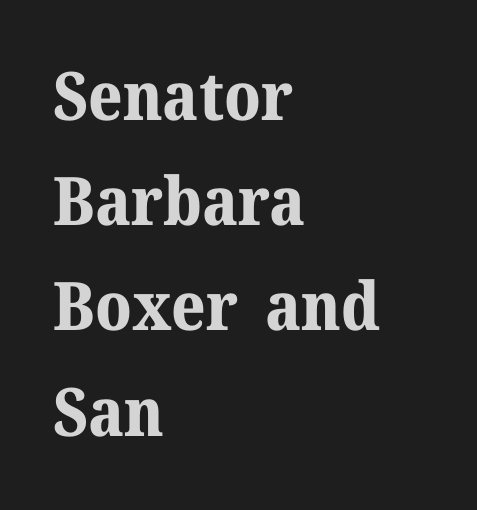
Q: Is the text bold? A: Yes.
Q: Is the text italic (slanted)? A: No, it is upright.
Q: Is the typeface a serif or a sans-serif typeface? A: Serif.
Q: Is the text underlined? A: No.
Q: How is the paragraph aligned? A: Left-aligned.
Q: Is the spacing between letters normal or unusually wide? A: Normal.
Q: Is the spacing between lines tight, normal or loose? A: Normal.
Q: Width (condensed, normal, or wide)? A: Normal.
Q: Stroke contrast? A: Medium.
Q: x-height? A: Medium.
Q: Monospaced? A: No.
